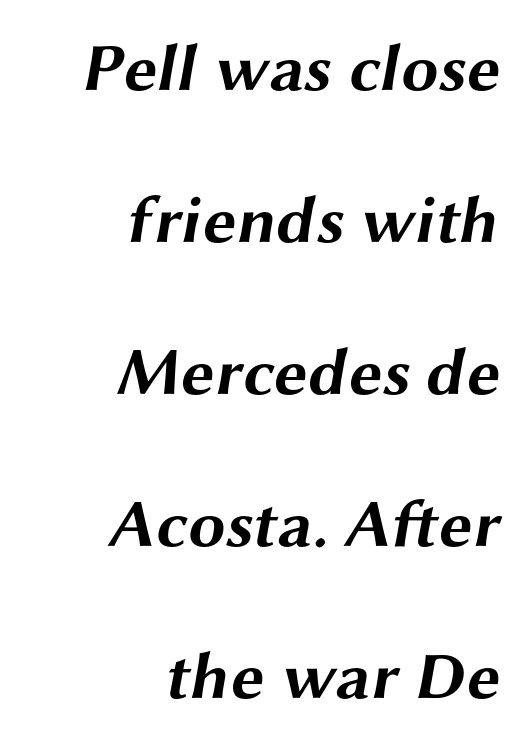
Q: Is the text bold? A: Yes.
Q: Is the typeface a serif or a sans-serif typeface? A: Sans-serif.
Q: Is the text underlined? A: No.
Q: How is the paragraph aligned? A: Right-aligned.
Q: Is the spacing between letters normal or unusually wide? A: Normal.
Q: Is the spacing between lines tight, normal or loose? A: Loose.
Q: Width (condensed, normal, or wide)? A: Wide.
Q: Stroke contrast? A: Medium.
Q: x-height? A: Medium.
Q: Monospaced? A: No.
